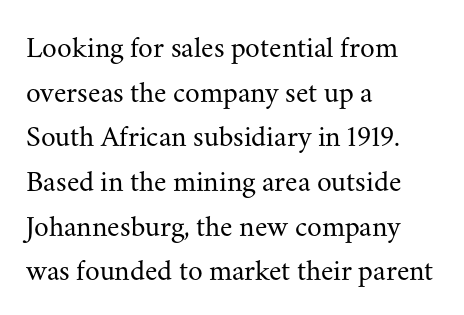
Q: Is the text bold? A: No.
Q: Is the text italic (slanted)? A: No, it is upright.
Q: Is the typeface a serif or a sans-serif typeface? A: Serif.
Q: Is the text underlined? A: No.
Q: How is the paragraph aligned? A: Left-aligned.
Q: Is the spacing between letters normal or unusually wide? A: Normal.
Q: Is the spacing between lines tight, normal or loose? A: Normal.
Q: Width (condensed, normal, or wide)? A: Normal.
Q: Stroke contrast? A: Medium.
Q: x-height? A: Small.
Q: Monospaced? A: No.
